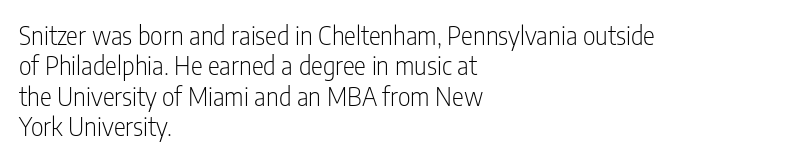
{"italic": "no", "bold": "no", "underline": "no", "align": "left", "line_spacing_ratio": 1.22, "letter_spacing": "normal", "letter_spacing_em": 0.0, "glyph_px": 25}
